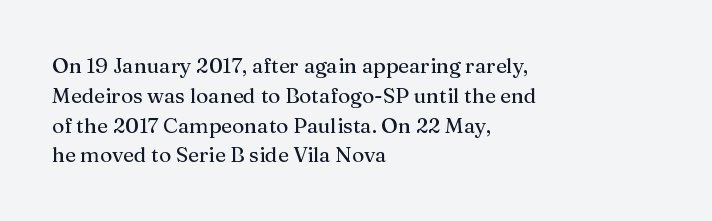
Which margin do the lines hug? The left one — the right edge is uneven. The letters stand upright; this is a roman face. Any mark beneath the type? The region is blank. The space between consecutive lines is moderate. No extra tracking has been applied to these lines.
